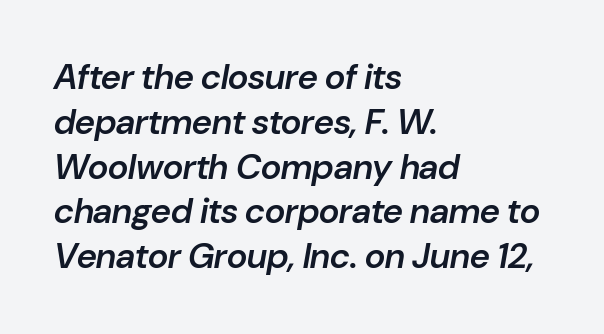
The passage shown is not underscored anywhere. Alignment: flush left. Successive baselines arrive at the customary interval. Weight: semibold (demi). The passage shown is typed in a proportional face where columns would drift. Glyph-to-glyph distance matches everyday printed text.
